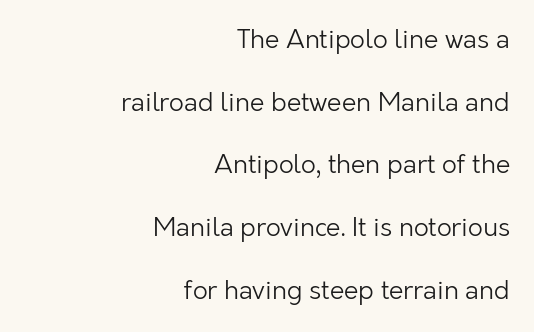
{"italic": "no", "bold": "no", "underline": "no", "align": "right", "line_spacing": "loose", "line_spacing_ratio": 2.41, "letter_spacing": "normal", "letter_spacing_em": 0.0, "glyph_px": 26}
